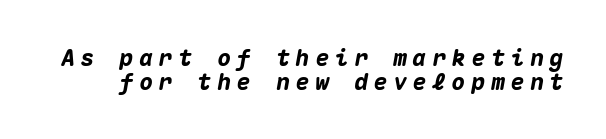
The image shows 23 px bold type, italic (leaning right); set tight line spacing (1.04x), unusually wide letter spacing (+0.25 em), not underlined.
